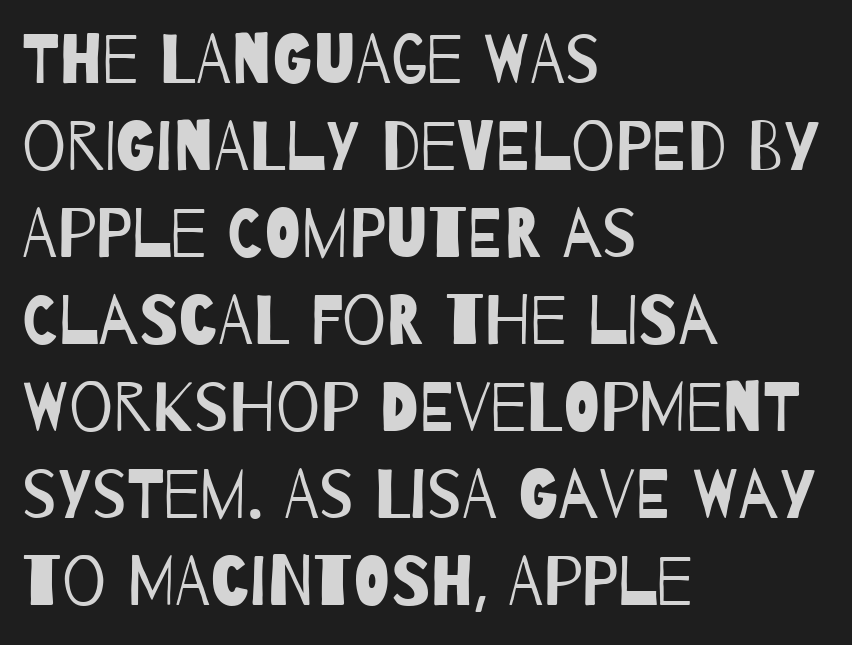
{"serif": "no", "bold": "no", "weight": "regular", "width": "condensed", "stroke_contrast": "low", "x_height": "large", "monospaced": "no", "underline": "no", "align": "left", "line_spacing": "normal", "line_spacing_ratio": 1.26, "letter_spacing": "normal", "letter_spacing_em": 0.0, "glyph_px": 69}
